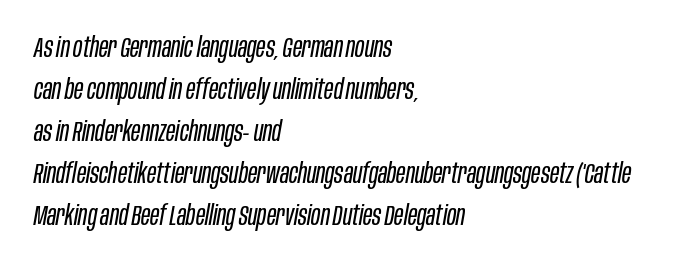
Q: Is the text bold? A: No.
Q: Is the text italic (slanted)? A: Yes, it leans right by about 10 degrees.
Q: Is the text underlined? A: No.
Q: How is the paragraph aligned? A: Left-aligned.
Q: Is the spacing between letters normal or unusually wide? A: Normal.
Q: Is the spacing between lines tight, normal or loose? A: Normal.
Q: Width (condensed, normal, or wide)? A: Condensed.
Q: Stroke contrast? A: Low.
Q: x-height? A: Large.
Q: Monospaced? A: No.
